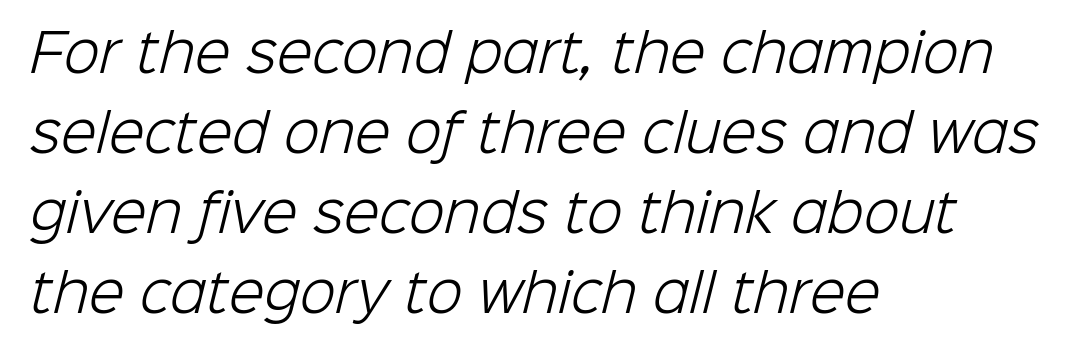
The image shows 52 px light sans-serif type; set left-aligned, normal line spacing (1.54x), normal letter spacing, not underlined; low stroke contrast and a medium x-height.
